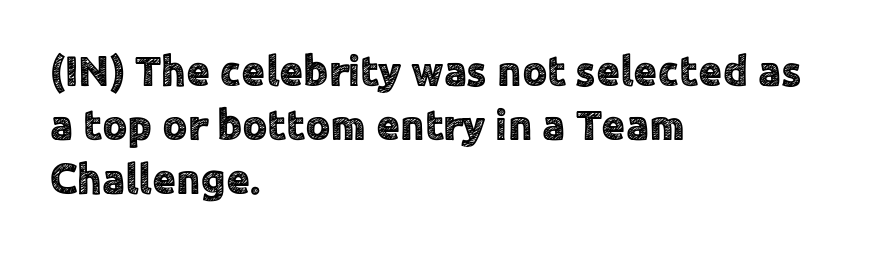
Q: Is the text italic (slanted)? A: No, it is upright.
Q: Is the typeface a serif or a sans-serif typeface? A: Sans-serif.
Q: Is the text underlined? A: No.
Q: How is the paragraph aligned? A: Left-aligned.
Q: Is the spacing between letters normal or unusually wide? A: Normal.
Q: Is the spacing between lines tight, normal or loose? A: Normal.
Q: Width (condensed, normal, or wide)? A: Normal.
Q: x-height? A: Medium.
Q: Monospaced? A: No.
